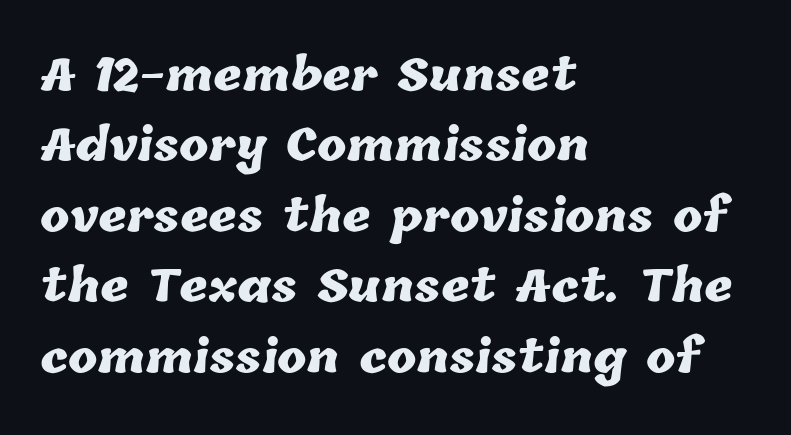
{"bold": "yes", "weight": "heavy", "width": "normal", "stroke_contrast": "low", "x_height": "medium", "monospaced": "no", "underline": "no", "align": "left", "line_spacing": "normal", "line_spacing_ratio": 1.6, "letter_spacing": "normal", "letter_spacing_em": 0.0, "glyph_px": 44}
